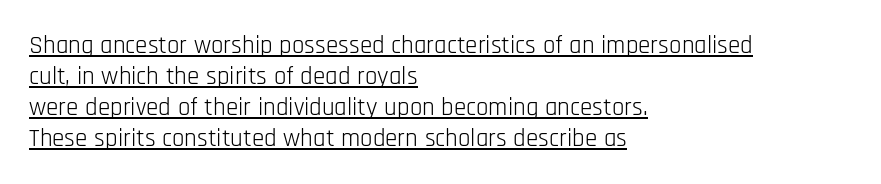
The image shows 25 px text type, upright; set left-aligned, line spacing 1.24x, normal letter spacing, underlined.
